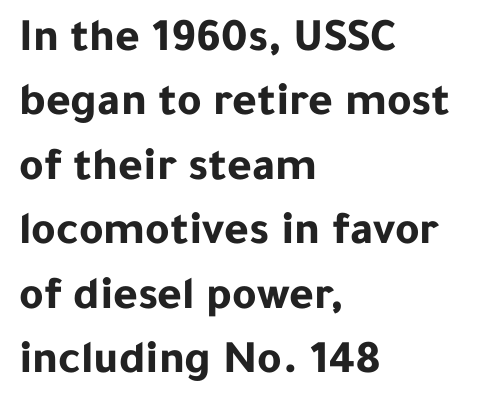
Q: Is the text bold? A: Yes.
Q: Is the text italic (slanted)? A: No, it is upright.
Q: Is the typeface a serif or a sans-serif typeface? A: Sans-serif.
Q: Is the text underlined? A: No.
Q: How is the paragraph aligned? A: Left-aligned.
Q: Is the spacing between letters normal or unusually wide? A: Normal.
Q: Is the spacing between lines tight, normal or loose? A: Normal.
Q: Width (condensed, normal, or wide)? A: Normal.
Q: Stroke contrast? A: Low.
Q: x-height? A: Medium.
Q: Monospaced? A: No.
